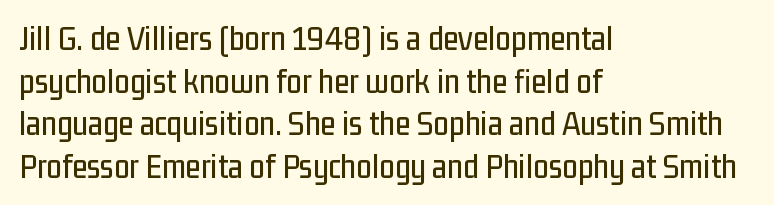
Q: Is the text italic (slanted)? A: No, it is upright.
Q: Is the typeface a serif or a sans-serif typeface? A: Sans-serif.
Q: Is the text underlined? A: No.
Q: How is the paragraph aligned? A: Left-aligned.
Q: Is the spacing between letters normal or unusually wide? A: Normal.
Q: Width (condensed, normal, or wide)? A: Condensed.
Q: Stroke contrast? A: Low.
Q: x-height? A: Medium.
Q: Monospaced? A: No.
